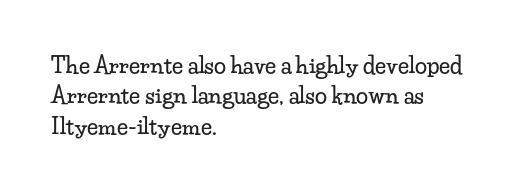
Q: Is the text italic (slanted)? A: No, it is upright.
Q: Is the text underlined? A: No.
Q: How is the paragraph aligned? A: Left-aligned.
Q: Is the spacing between letters normal or unusually wide? A: Normal.
Q: Is the spacing between lines tight, normal or loose? A: Normal.
